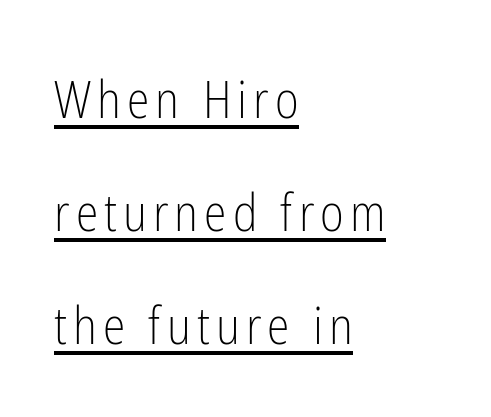
The image shows 51 px light, condensed sans-serif type, upright; set left-aligned, loose line spacing (2.22x), underlined; low stroke contrast and a medium x-height.
